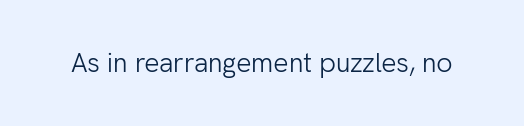
The image shows 27 px text type, upright; set normal letter spacing, not underlined.
